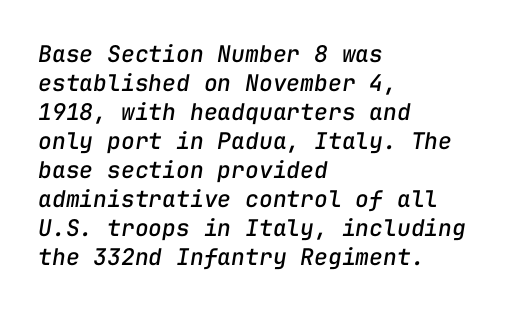
The image shows 23 px text type, italic (leaning right); set left-aligned, normal line spacing (1.26x), normal letter spacing, not underlined.
